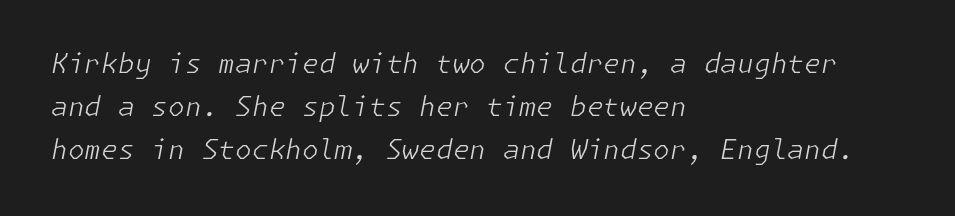
The image shows 27 px text type, italic (leaning right); set left-aligned, normal line spacing (1.59x), normal letter spacing, not underlined.
